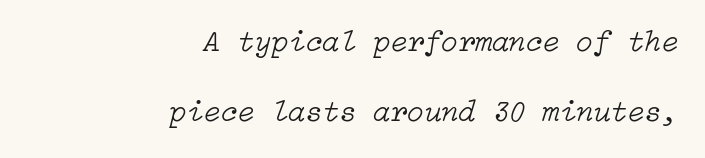
{"italic": "yes", "lean": "right", "slant_degrees": 15, "bold": "no", "weight": "light", "width": "normal", "stroke_contrast": "low", "x_height": "medium", "underline": "no", "align": "right", "line_spacing": "loose", "line_spacing_ratio": 2.25, "letter_spacing": "normal", "letter_spacing_em": 0.0, "glyph_px": 31}
